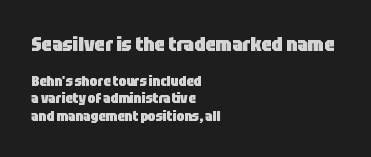
{"italic": "no", "bold": "yes", "underline": "no", "align": "left", "line_spacing_ratio": 1.24, "letter_spacing": "normal", "letter_spacing_em": 0.0, "larger_block": "first", "size_ratio": 1.43, "glyph_px": 20}
